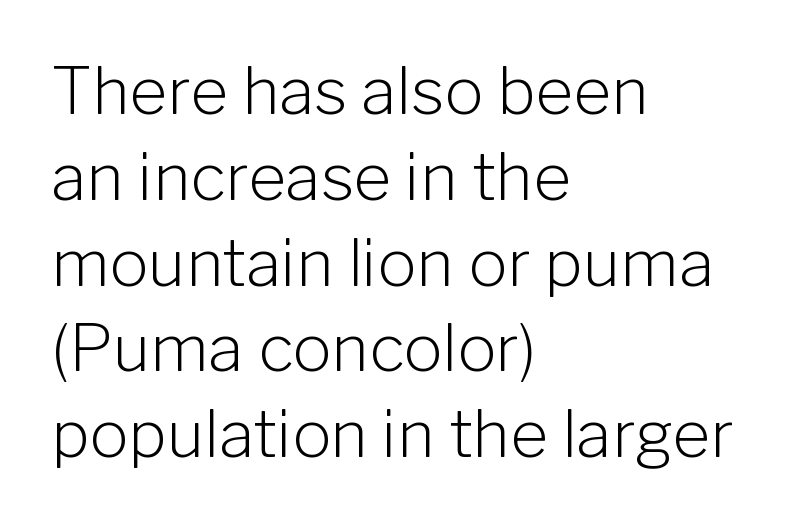
Q: Is the text bold? A: No.
Q: Is the text italic (slanted)? A: No, it is upright.
Q: Is the typeface a serif or a sans-serif typeface? A: Sans-serif.
Q: Is the text underlined? A: No.
Q: How is the paragraph aligned? A: Left-aligned.
Q: Is the spacing between letters normal or unusually wide? A: Normal.
Q: Is the spacing between lines tight, normal or loose? A: Normal.
Q: Width (condensed, normal, or wide)? A: Normal.
Q: Stroke contrast? A: Low.
Q: x-height? A: Medium.
Q: Monospaced? A: No.
